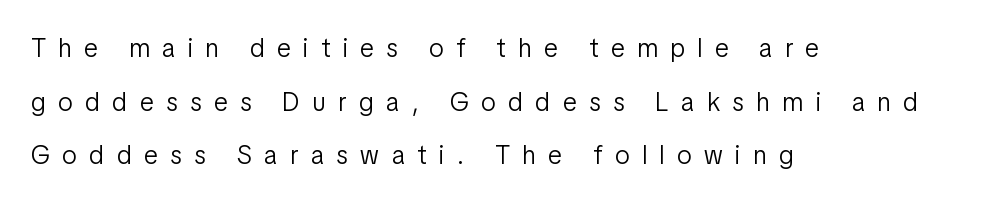
The image shows 26 px text type, upright; set left-aligned, loose line spacing (2.06x), unusually wide letter spacing (+0.49 em), not underlined.
